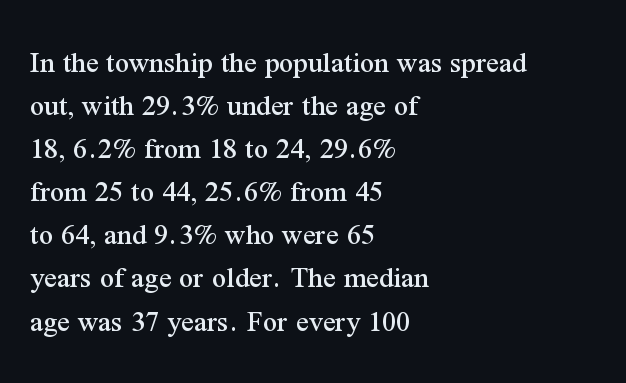
The passage shown is typed in a proportional face where columns would drift. Glyph-to-glyph distance matches everyday printed text. Observe the serifs anchoring each vertical stroke in this sample. Is there much room between lines? A standard amount, neither cramped nor airy.
